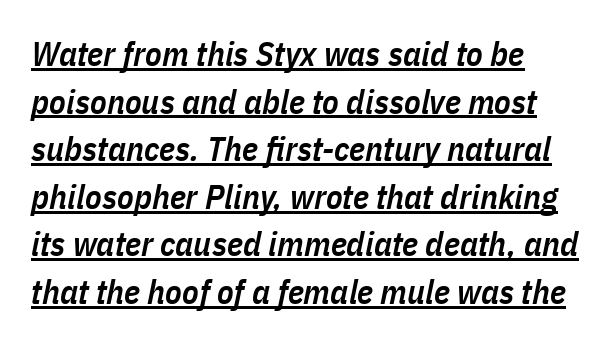
Emphasis by weight is partial: semibold. Is there an underline? Yes — a line sits under the letters. Characters follow at the spacing the type designer built in. The rendering uses a moderate line-height, typical for paragraphs.
